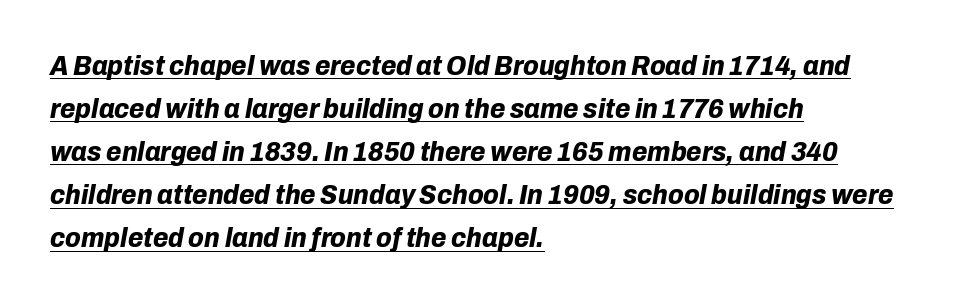
The image shows 28 px bold type, italic (leaning right); set left-aligned, normal line spacing (1.54x), normal letter spacing, underlined; low stroke contrast and a medium x-height.
